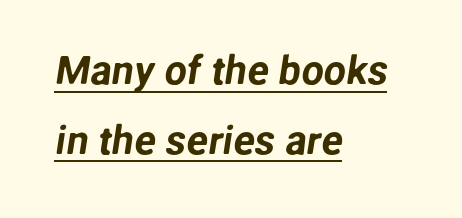
A typesetter would call this zero additional tracking. One-word summary of the alignment: left. Think of a printed novel: that variable character pitch is what you see here. Examine the stroke ends and you'll find no serifs.
